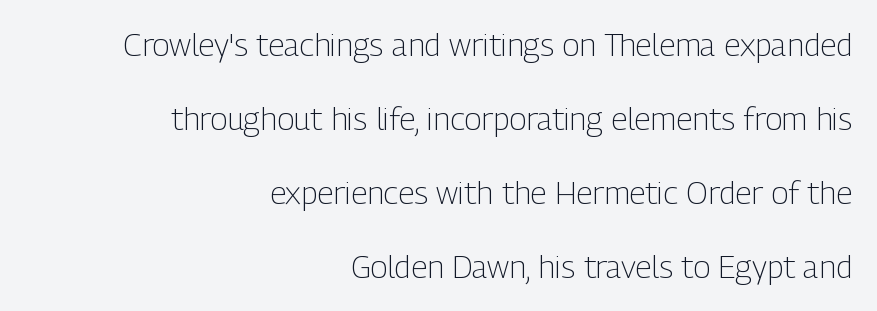
Q: Is the text bold? A: No.
Q: Is the text italic (slanted)? A: No, it is upright.
Q: Is the typeface a serif or a sans-serif typeface? A: Sans-serif.
Q: Is the text underlined? A: No.
Q: How is the paragraph aligned? A: Right-aligned.
Q: Is the spacing between letters normal or unusually wide? A: Normal.
Q: Is the spacing between lines tight, normal or loose? A: Loose.
Q: Width (condensed, normal, or wide)? A: Condensed.
Q: Stroke contrast? A: Low.
Q: x-height? A: Medium.
Q: Monospaced? A: No.
